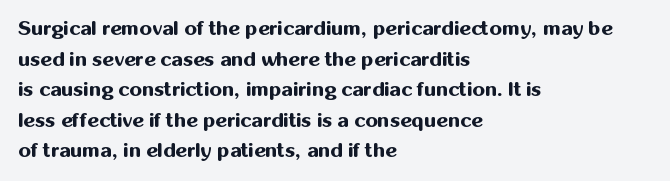
The image shows 20 px bold type, upright; set left-aligned, normal line spacing (1.53x), normal letter spacing, not underlined.
